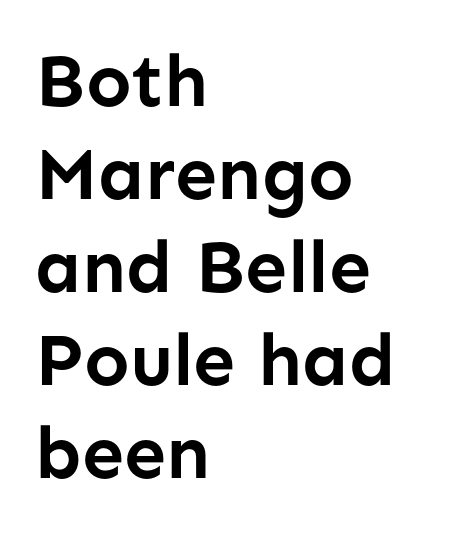
{"serif": "no", "italic": "no", "bold": "yes", "weight": "semibold", "width": "normal", "stroke_contrast": "low", "x_height": "medium", "monospaced": "no", "underline": "no", "align": "left", "line_spacing_ratio": 1.24, "letter_spacing": "normal", "letter_spacing_em": 0.0, "glyph_px": 75}
